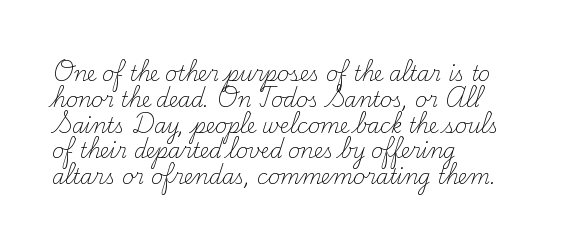
Interline gaps are of average width in this sample. Tracking here is standard; glyphs follow each other at the usual distance. Stroke mass is kept to a normal reading level or below. Beneath every word, the page is bare. Leftover space on each line is placed entirely after the last word.
